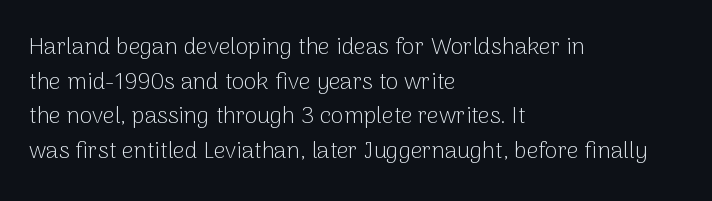
Q: Is the text bold? A: No.
Q: Is the text italic (slanted)? A: No, it is upright.
Q: Is the text underlined? A: No.
Q: How is the paragraph aligned? A: Left-aligned.
Q: Is the spacing between letters normal or unusually wide? A: Normal.
Q: Is the spacing between lines tight, normal or loose? A: Normal.
